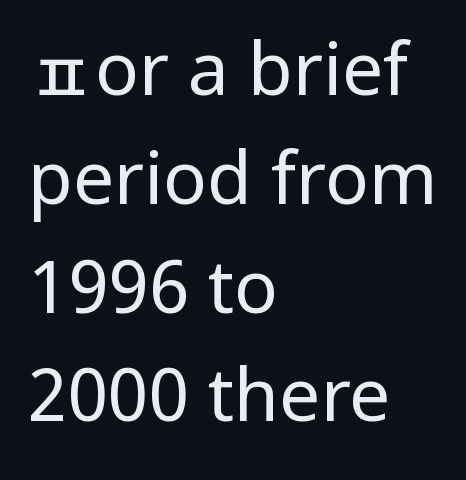
Baseline-to-baseline distance is the conventional proportion of letter height. Each letter keeps its own natural width here, so spacing adapts to shape. Do the letters lean? They stand straight. The font is comparable to plain body text, perhaps lighter. The text block is weighted toward the left margin, trailing off unevenly rightward. Each letter's strokes conclude bluntly, with no projecting serifs.
